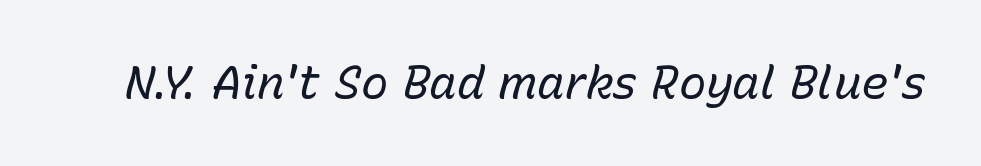
The image shows 46 px regular-weight type, italic (leaning right); set normal letter spacing, not underlined; low stroke contrast and a medium x-height.
